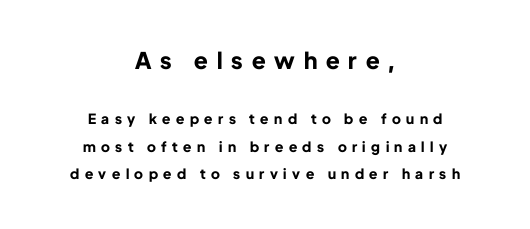
Each row of text sits above clean, open space. Tall strokes in this sample are plumb rather than angled. The space between consecutive lines is lavish. Typographic density is high because the face is bold. Is the block centered? Yes — each line is placed symmetrically about the middle.
